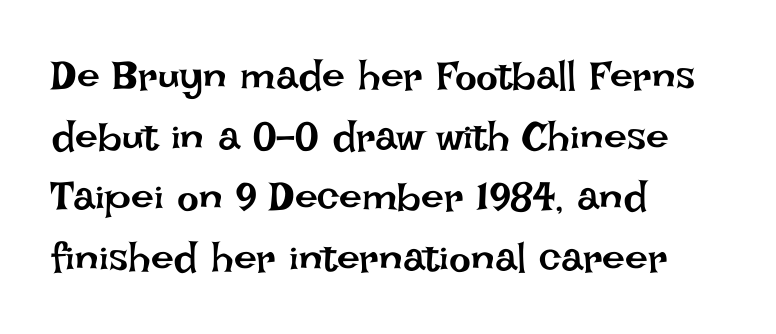
{"italic": "no", "bold": "no", "weight": "regular", "width": "normal", "stroke_contrast": "low", "x_height": "large", "monospaced": "no", "underline": "no", "align": "left", "line_spacing": "normal", "line_spacing_ratio": 1.48, "letter_spacing": "normal", "letter_spacing_em": 0.0, "glyph_px": 41}
